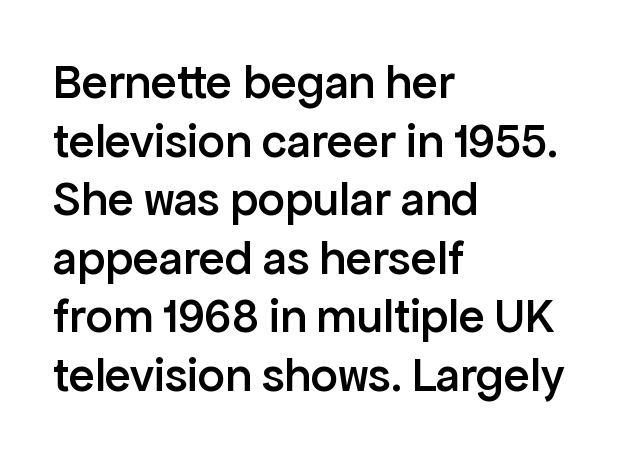
The glyphs in this specimen are sans serif. Standard letterfit; no display-style spreading of the glyphs. Is the type bold? Partly — it's a semibold, heavier than regular but not fully bold. A typesetter would call this proportional, since set widths differ per character. The letters stand straight up with perfectly vertical stems. Reading down the block, your eye returns to a fixed left position each line.
